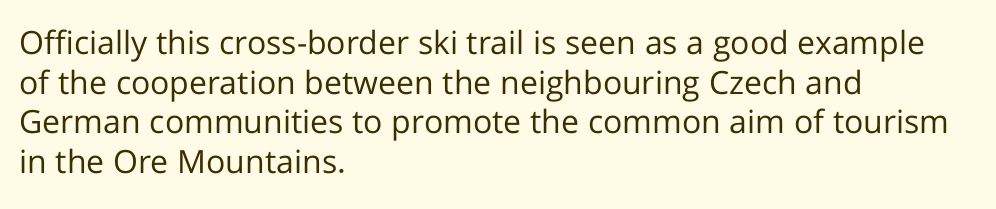
The image shows 32 px regular-weight sans-serif type, upright; set left-aligned, line spacing 1.24x, normal letter spacing, not underlined; low stroke contrast and a medium x-height.
